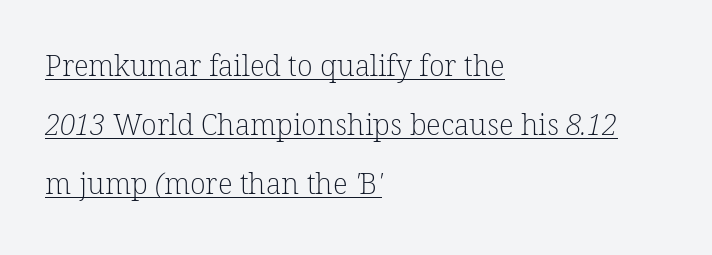
Look at the bottom of the vertical strokes: they flare into serifs here. Baseline-to-baseline distance is far greater than the letter height. This is not heavy type; no bold has been used. Horizontally, the lines are justified to the leading edge only. Quick note: underline on. Each letter keeps its own natural width here, so spacing adapts to shape.
